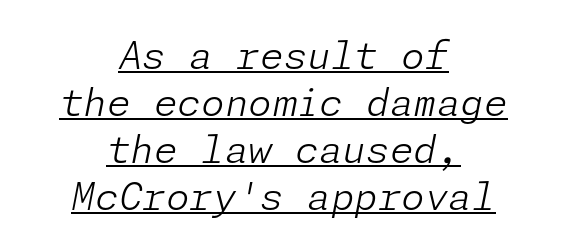
The image shows 38 px light type, italic (leaning right); set centered, line spacing 1.24x, normal letter spacing, underlined; low stroke contrast and a medium x-height.
